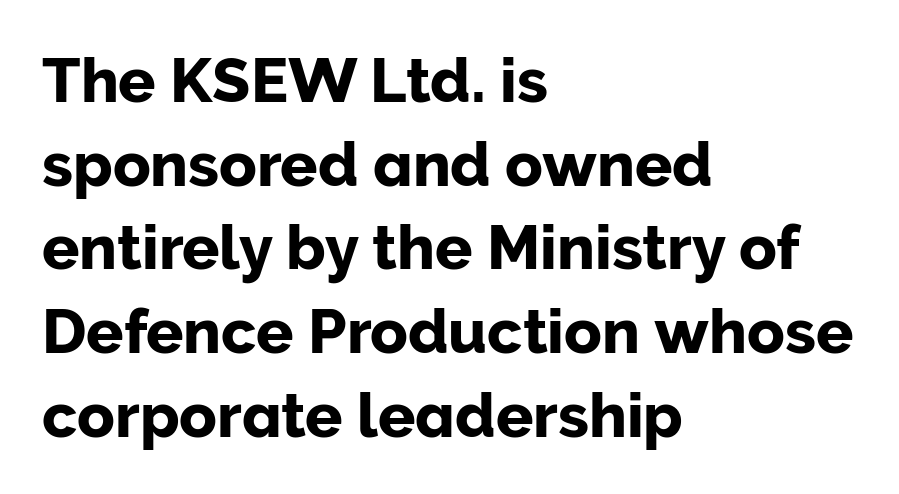
{"serif": "no", "italic": "no", "width": "normal", "stroke_contrast": "low", "x_height": "medium", "monospaced": "no", "underline": "no", "align": "left", "line_spacing": "normal", "line_spacing_ratio": 1.35, "letter_spacing": "normal", "letter_spacing_em": 0.0, "glyph_px": 62}
